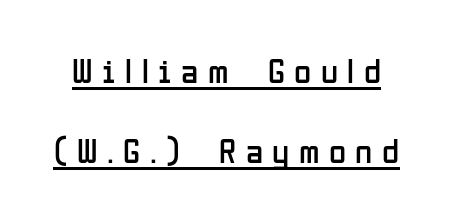
The image shows 35 px regular-weight, condensed sans-serif type, upright; set loose line spacing (2.3x), unusually wide letter spacing (+0.27 em), underlined; low stroke contrast and a medium x-height.
